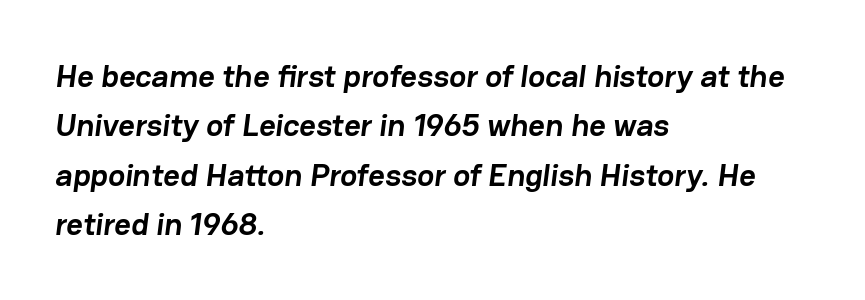
{"serif": "no", "bold": "yes", "weight": "semibold", "width": "normal", "stroke_contrast": "low", "x_height": "medium", "monospaced": "no", "underline": "no", "align": "left", "line_spacing": "normal", "line_spacing_ratio": 1.54, "letter_spacing": "normal", "letter_spacing_em": 0.0, "glyph_px": 32}
